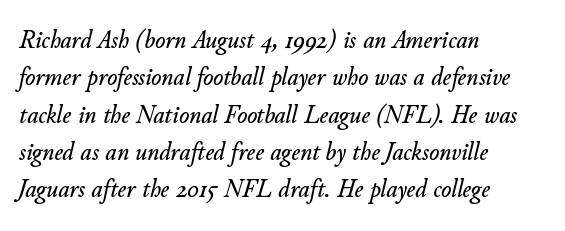
A bare baseline throughout the passage. Designer's note — italics engaged. This rendering uses left alignment, leaving the right contour irregular. A typesetter would call this leading conventional body-copy spacing. These lines keep a tight, regular rhythm from letter to letter.
